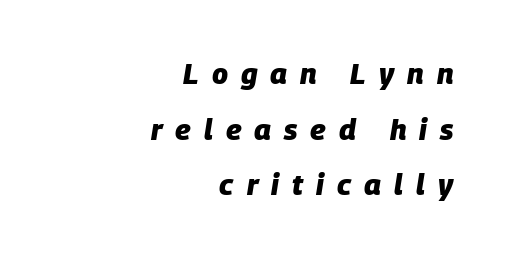
Q: Is the text bold? A: Yes.
Q: Is the text italic (slanted)? A: Yes, it leans right by about 9 degrees.
Q: Is the text underlined? A: No.
Q: How is the paragraph aligned? A: Right-aligned.
Q: Is the spacing between letters normal or unusually wide? A: Unusually wide.
Q: Is the spacing between lines tight, normal or loose? A: Loose.
Q: Width (condensed, normal, or wide)? A: Normal.
Q: Stroke contrast? A: Low.
Q: x-height? A: Large.
Q: Monospaced? A: No.
